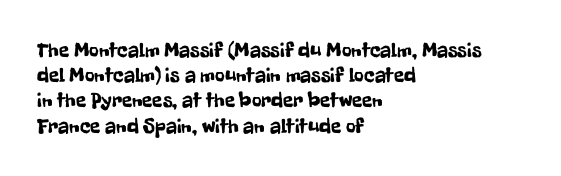
Q: Is the text italic (slanted)? A: No, it is upright.
Q: Is the text underlined? A: No.
Q: How is the paragraph aligned? A: Left-aligned.
Q: Is the spacing between letters normal or unusually wide? A: Normal.
